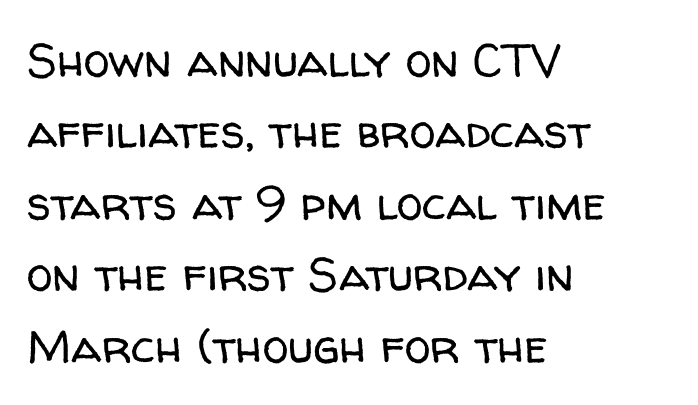
Spacing verdict: proportional, widths tailored to each character. Notice how the passage keeps a crisp vertical edge on the left only. Honestly, the row spacing looks completely unremarkable. Lines of text with bare space underneath. Nothing unusual about the tracking: characters are spaced as the font intends.
